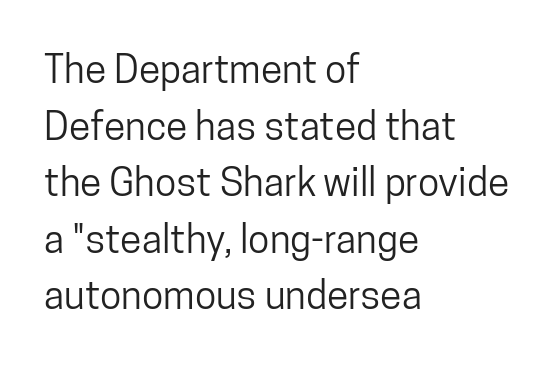
The image shows 39 px condensed sans-serif type, upright; set left-aligned, normal line spacing (1.45x), normal letter spacing, not underlined; low stroke contrast and a medium x-height.
